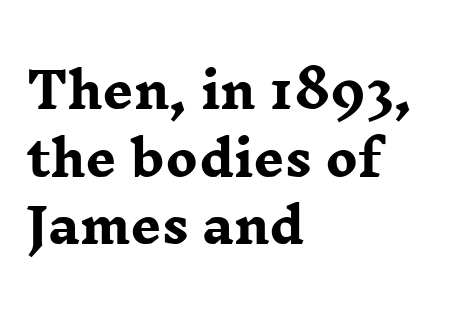
The glyphs are unaccompanied by any horizontal stroke below them. Unlike a clean sans, this face finishes its strokes with serifs. You could not count columns in this text — the font is proportionally spaced. The axis of the letterforms is exactly vertical. Every letter is thick-stroked: bold, no question.
